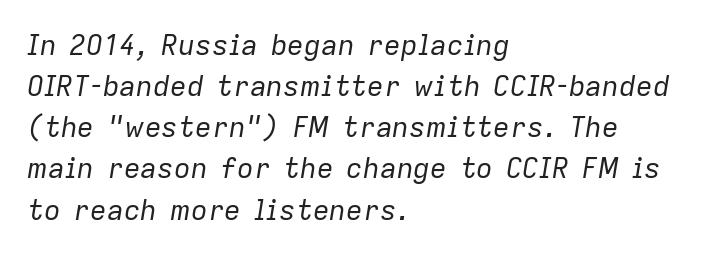
{"italic": "yes", "lean": "right", "slant_degrees": 9, "bold": "no", "weight": "regular", "width": "normal", "stroke_contrast": "low", "x_height": "medium", "monospaced": "no", "underline": "no", "align": "left", "line_spacing": "normal", "line_spacing_ratio": 1.47, "letter_spacing": "normal", "letter_spacing_em": 0.0, "glyph_px": 28}
